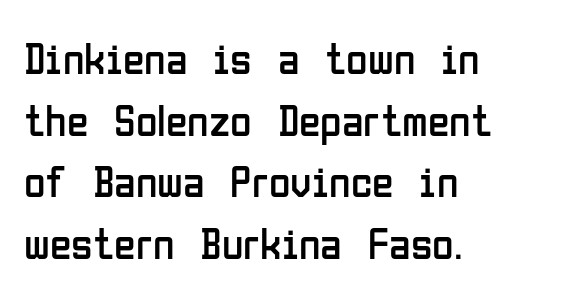
The image shows 44 px regular-weight, condensed sans-serif type, upright; set left-aligned, normal line spacing (1.4x), normal letter spacing, not underlined; low stroke contrast and a medium x-height.
